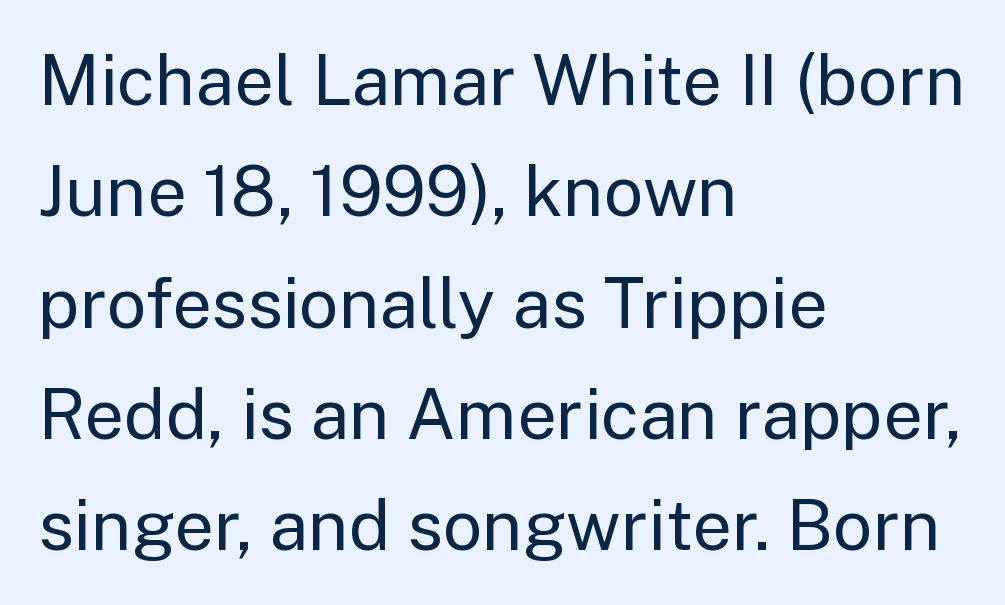
Vertical strokes here are truly vertical. Here the glyphs are tracked normally, forming tight word shapes. Rows of type keep a routine distance in the vertical direction. Stem width sits at or under what a default text font uses.
